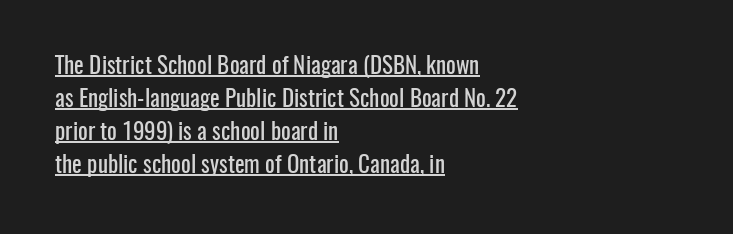
Whoever set this chose a conventional vertical rhythm. When letters stand straight like this, we call the style roman or upright. The rendered words wear a rule along their underside. Here the glyphs are tracked normally, forming tight word shapes. These lines are set flush left with a ragged right edge.
